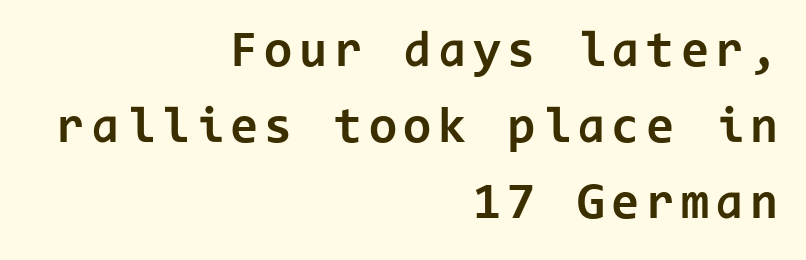
Is this a sans? Yes — the strokes have no serifs. Emphasis by weight is at full strength: bold. This sample has the even, mechanical cadence of fixed-width lettering. Line ends are locked; line starts wander.
